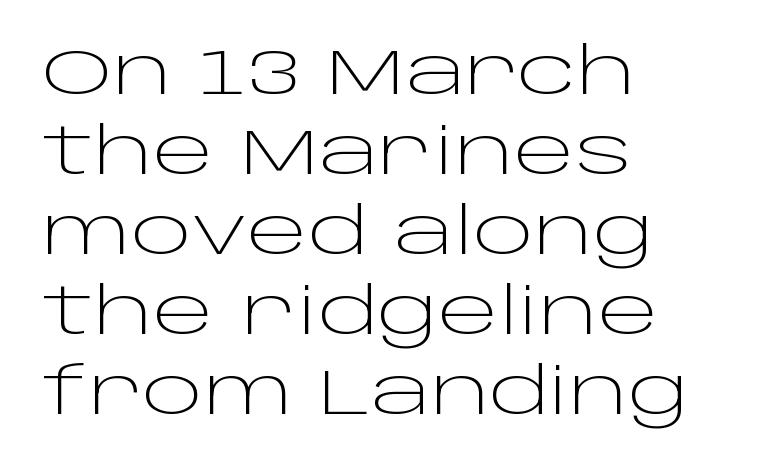
{"serif": "no", "italic": "no", "bold": "no", "weight": "light", "width": "wide", "stroke_contrast": "low", "x_height": "large", "monospaced": "no", "underline": "no", "align": "left", "line_spacing_ratio": 1.23, "letter_spacing": "normal", "letter_spacing_em": 0.0, "glyph_px": 65}
